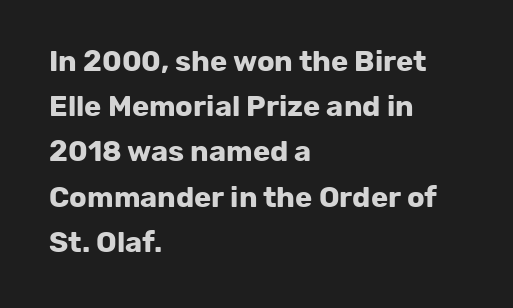
The image shows 29 px bold sans-serif type, upright; set left-aligned, normal line spacing (1.56x), normal letter spacing, not underlined; low stroke contrast and a medium x-height.
